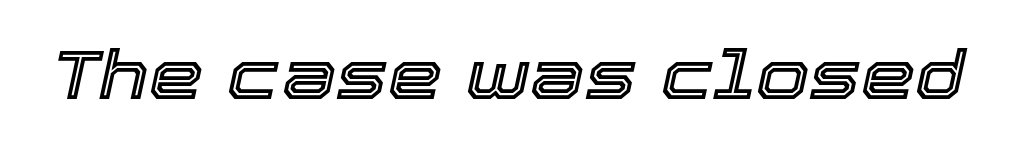
An italicized treatment has been applied to the whole sample. These lines are rendered in a variable-pitch font. Glance below the letters and you will spot only blank space. The line texture is even and compact thanks to regular tracking.
